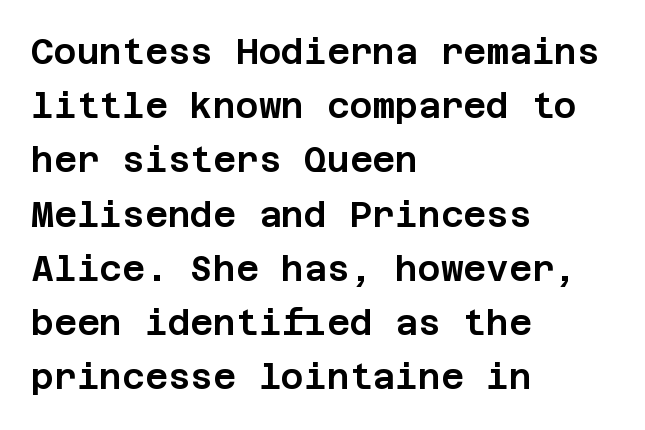
Q: Is the text italic (slanted)? A: No, it is upright.
Q: Is the typeface a serif or a sans-serif typeface? A: Sans-serif.
Q: Is the text underlined? A: No.
Q: How is the paragraph aligned? A: Left-aligned.
Q: Is the spacing between letters normal or unusually wide? A: Normal.
Q: Is the spacing between lines tight, normal or loose? A: Normal.
Q: Width (condensed, normal, or wide)? A: Normal.
Q: Stroke contrast? A: Low.
Q: x-height? A: Large.
